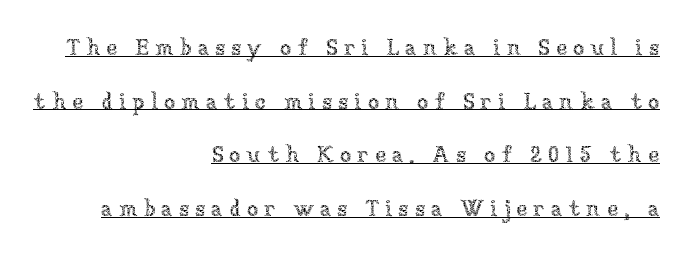
{"italic": "no", "bold": "no", "underline": "yes", "align": "right", "line_spacing": "loose", "line_spacing_ratio": 2.33, "letter_spacing": "wide", "letter_spacing_em": 0.26, "glyph_px": 23}
